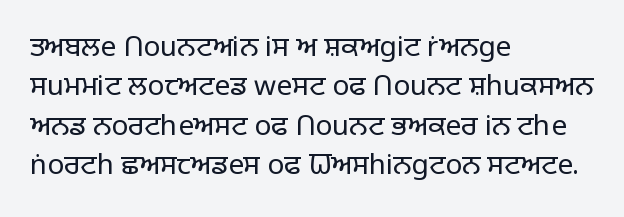
{"serif": "no", "italic": "no", "bold": "no", "weight": "light", "width": "normal", "stroke_contrast": "low", "x_height": "large", "monospaced": "no", "underline": "no", "align": "left", "line_spacing": "normal", "line_spacing_ratio": 1.41, "letter_spacing": "normal", "letter_spacing_em": 0.0, "glyph_px": 28}
